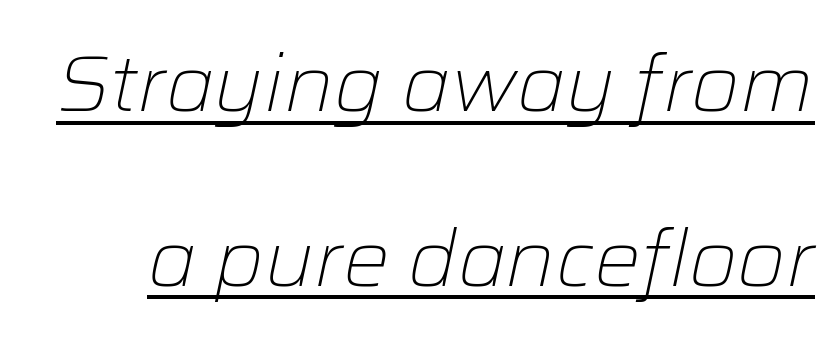
{"italic": "yes", "lean": "right", "slant_degrees": 12, "bold": "no", "weight": "light", "width": "normal", "stroke_contrast": "low", "x_height": "medium", "monospaced": "no", "underline": "yes", "line_spacing": "loose", "line_spacing_ratio": 2.24, "letter_spacing": "normal", "letter_spacing_em": 0.0, "glyph_px": 78}
